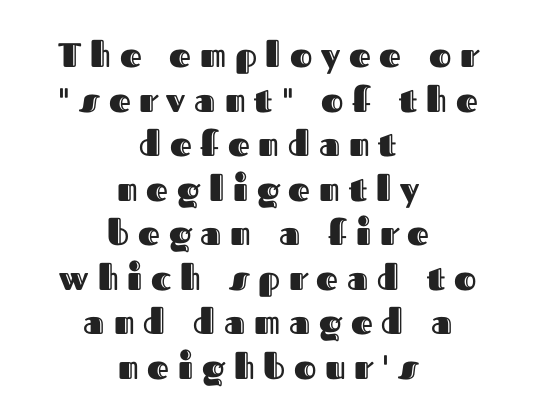
The rendering uses natural spacing where letterforms have individual widths. A normal amount of white space separates one row of letters from the next. The paragraph shown floats in the horizontal middle. The passage shown is not underscored anywhere. The face used here is rendered with a markedly widened letterfit. Characters remain perfectly vertical along every line.
